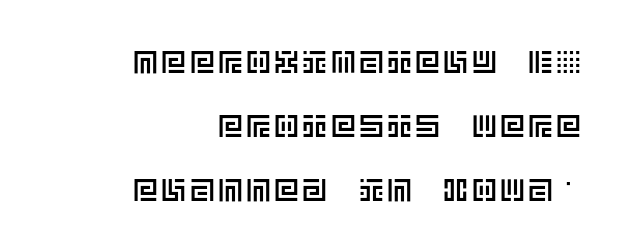
{"italic": "no", "width": "normal", "x_height": "large", "underline": "no", "align": "right", "line_spacing": "loose", "line_spacing_ratio": 2.06, "glyph_px": 31}
